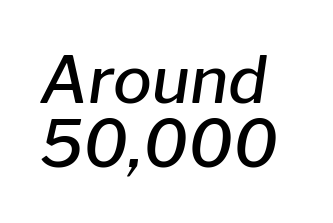
Q: Is the text bold? A: Semi-bold.
Q: Is the text italic (slanted)? A: Yes, it leans right by about 8 degrees.
Q: Is the text underlined? A: No.
Q: How is the paragraph aligned? A: Left-aligned.
Q: Is the spacing between letters normal or unusually wide? A: Normal.
Q: Is the spacing between lines tight, normal or loose? A: Tight.
Q: Width (condensed, normal, or wide)? A: Normal.
Q: Stroke contrast? A: Low.
Q: x-height? A: Medium.
Q: Monospaced? A: No.
